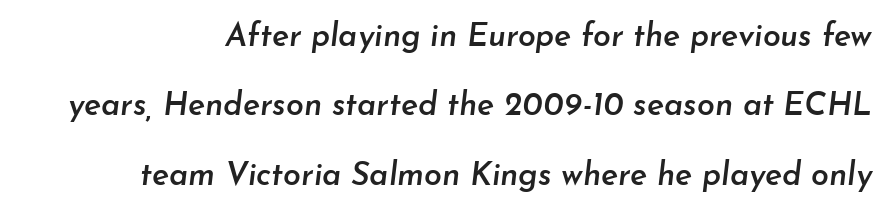
{"italic": "yes", "lean": "right", "slant_degrees": 7, "bold": "semi", "weight": "semibold", "width": "normal", "stroke_contrast": "low", "x_height": "small", "monospaced": "no", "underline": "no", "line_spacing": "loose", "line_spacing_ratio": 2.17, "letter_spacing": "normal", "letter_spacing_em": 0.0, "glyph_px": 32}
